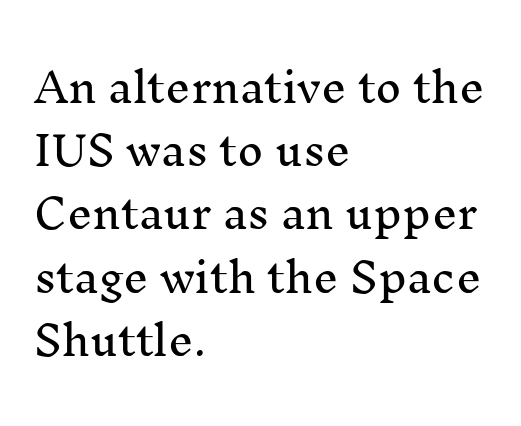
Q: Is the text italic (slanted)? A: No, it is upright.
Q: Is the typeface a serif or a sans-serif typeface? A: Serif.
Q: Is the text underlined? A: No.
Q: How is the paragraph aligned? A: Left-aligned.
Q: Is the spacing between letters normal or unusually wide? A: Normal.
Q: Is the spacing between lines tight, normal or loose? A: Normal.
Q: Width (condensed, normal, or wide)? A: Normal.
Q: Stroke contrast? A: Medium.
Q: x-height? A: Medium.
Q: Monospaced? A: No.
